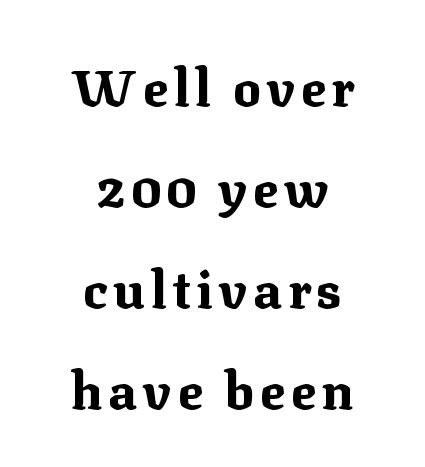
The image shows 52 px bold serif type, upright; set centered, loose line spacing (1.94x), not underlined; medium stroke contrast and a medium x-height.
